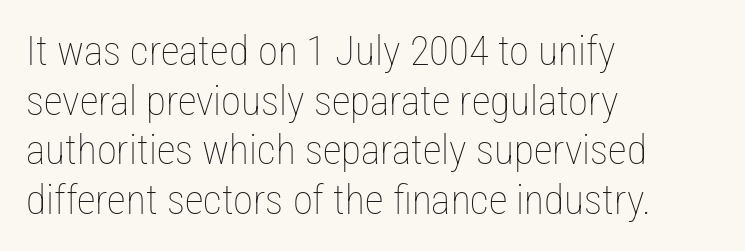
Q: Is the text bold? A: No.
Q: Is the text italic (slanted)? A: No, it is upright.
Q: Is the text underlined? A: No.
Q: How is the paragraph aligned? A: Left-aligned.
Q: Is the spacing between letters normal or unusually wide? A: Normal.
Q: Width (condensed, normal, or wide)? A: Condensed.
Q: Stroke contrast? A: Low.
Q: x-height? A: Medium.
Q: Monospaced? A: No.
